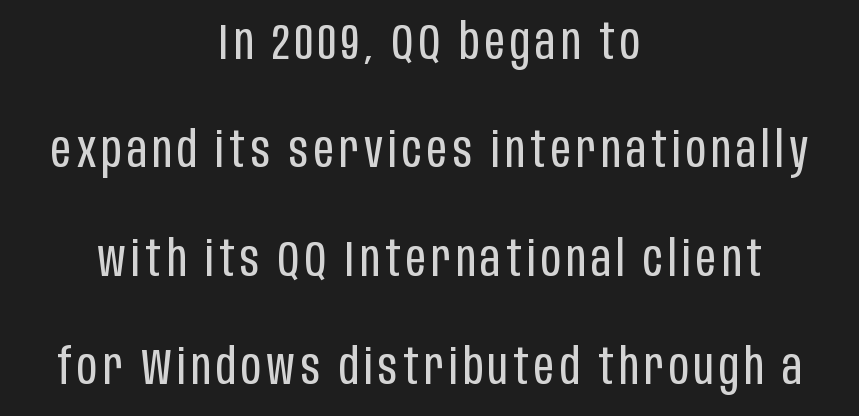
{"serif": "no", "italic": "no", "bold": "no", "weight": "regular", "width": "condensed", "stroke_contrast": "low", "x_height": "large", "monospaced": "no", "underline": "no", "align": "center", "line_spacing": "loose", "line_spacing_ratio": 2.21, "glyph_px": 49}
